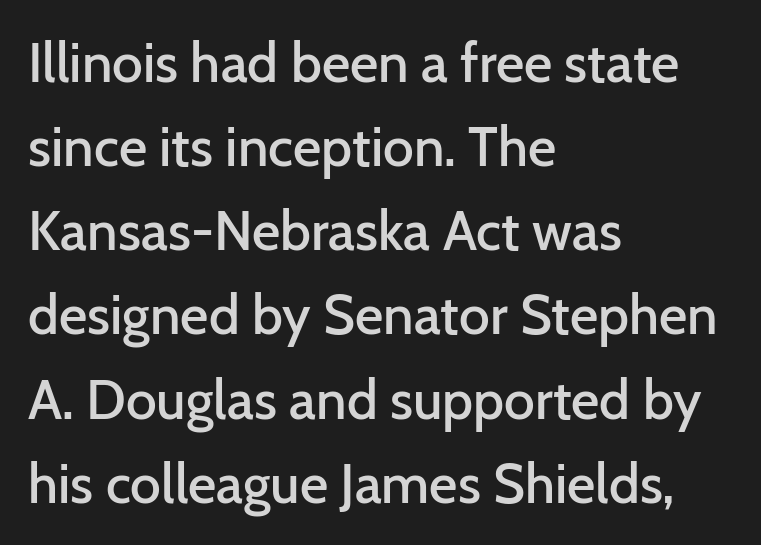
{"serif": "no", "italic": "no", "bold": "semi", "weight": "semibold", "width": "normal", "stroke_contrast": "low", "x_height": "medium", "monospaced": "no", "underline": "no", "align": "left", "line_spacing": "normal", "line_spacing_ratio": 1.53, "letter_spacing": "normal", "letter_spacing_em": 0.0, "glyph_px": 55}
